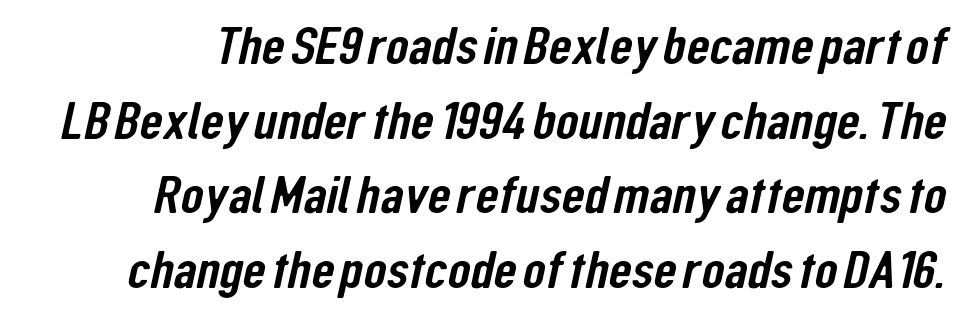
Q: Is the typeface a serif or a sans-serif typeface? A: Sans-serif.
Q: Is the text underlined? A: No.
Q: Is the spacing between letters normal or unusually wide? A: Normal.
Q: Is the spacing between lines tight, normal or loose? A: Normal.
Q: Width (condensed, normal, or wide)? A: Condensed.
Q: Stroke contrast? A: Low.
Q: x-height? A: Medium.
Q: Monospaced? A: No.
